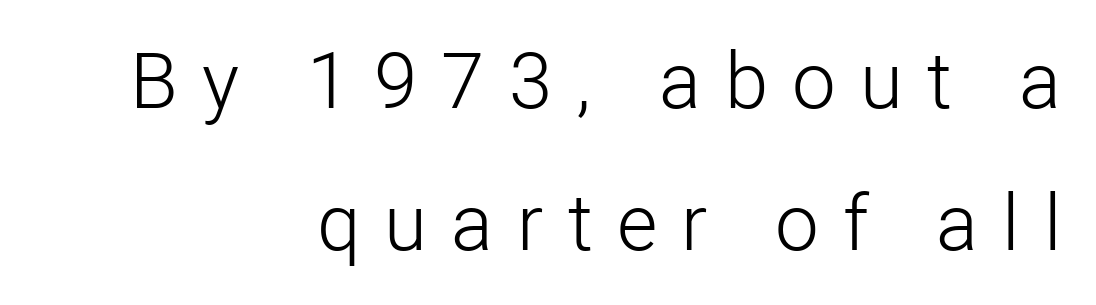
Q: Is the text bold? A: No.
Q: Is the text italic (slanted)? A: No, it is upright.
Q: Is the typeface a serif or a sans-serif typeface? A: Sans-serif.
Q: Is the text underlined? A: No.
Q: How is the paragraph aligned? A: Right-aligned.
Q: Is the spacing between letters normal or unusually wide? A: Unusually wide.
Q: Width (condensed, normal, or wide)? A: Normal.
Q: Stroke contrast? A: Low.
Q: x-height? A: Medium.
Q: Monospaced? A: No.
